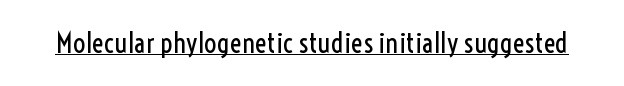
{"serif": "no", "italic": "no", "bold": "no", "weight": "regular", "width": "condensed", "x_height": "medium", "monospaced": "no", "underline": "yes", "letter_spacing": "normal", "letter_spacing_em": 0.0, "glyph_px": 28}
